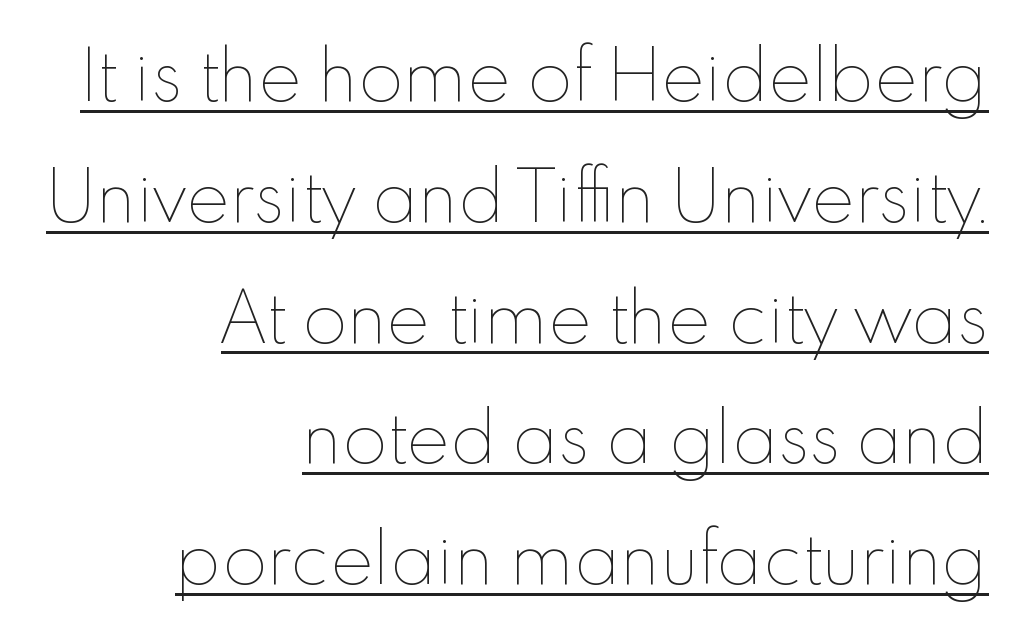
Q: Is the text bold? A: No.
Q: Is the text italic (slanted)? A: No, it is upright.
Q: Is the text underlined? A: Yes.
Q: How is the paragraph aligned? A: Right-aligned.
Q: Is the spacing between letters normal or unusually wide? A: Normal.
Q: Width (condensed, normal, or wide)? A: Normal.
Q: x-height? A: Small.
Q: Monospaced? A: No.
